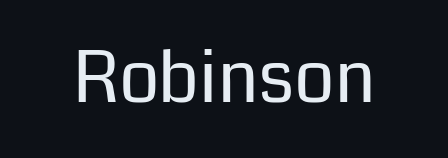
Proportional: the letters do not fall into vertical columns. The passage shown is not bold in any degree. Examine the stroke ends and you'll find no serifs. Each row of text sits above clean, open space. No extra tracking has been applied to these lines. In terms of posture, this sample is upright.
